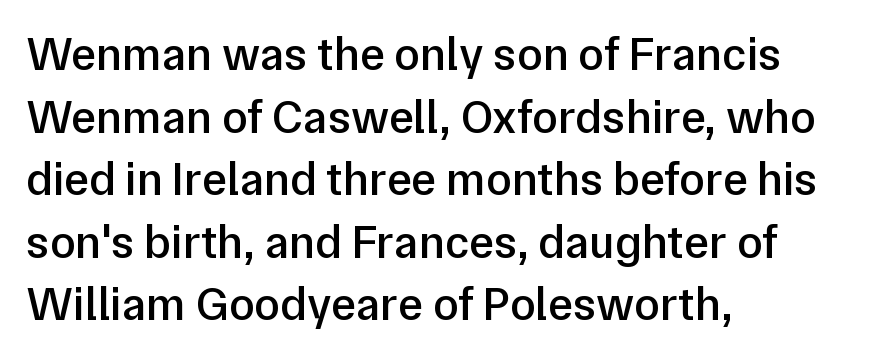
The image shows 47 px semibold sans-serif type, upright; set left-aligned, normal line spacing (1.33x), normal letter spacing, not underlined; low stroke contrast and a medium x-height.
